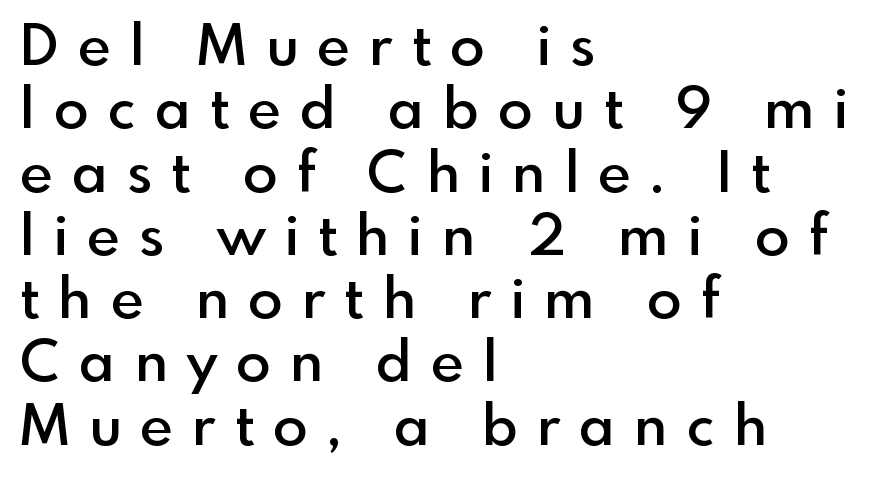
Q: Is the text bold? A: Semi-bold.
Q: Is the text italic (slanted)? A: No, it is upright.
Q: Is the typeface a serif or a sans-serif typeface? A: Sans-serif.
Q: Is the text underlined? A: No.
Q: How is the paragraph aligned? A: Left-aligned.
Q: Is the spacing between letters normal or unusually wide? A: Unusually wide.
Q: Is the spacing between lines tight, normal or loose? A: Tight.
Q: Width (condensed, normal, or wide)? A: Normal.
Q: x-height? A: Small.
Q: Monospaced? A: No.
